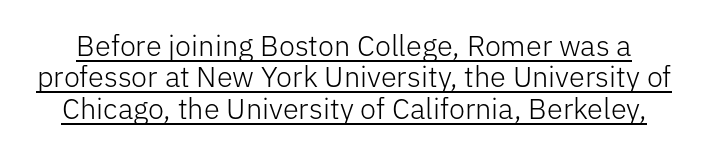
The image shows 29 px light sans-serif type, upright; set tight line spacing (1.08x), normal letter spacing, underlined; low stroke contrast and a medium x-height.
